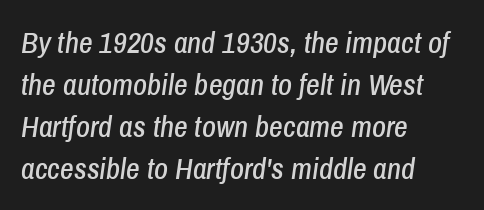
{"italic": "yes", "lean": "right", "slant_degrees": 8, "width": "condensed", "stroke_contrast": "low", "x_height": "medium", "monospaced": "no", "underline": "no", "align": "left", "line_spacing": "normal", "line_spacing_ratio": 1.4, "letter_spacing": "normal", "letter_spacing_em": 0.0, "glyph_px": 30}
